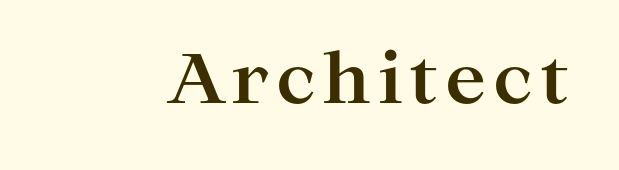
{"serif": "yes", "italic": "no", "bold": "yes", "weight": "bold", "width": "wide", "stroke_contrast": "high", "x_height": "medium", "monospaced": "no", "underline": "no", "glyph_px": 69}
